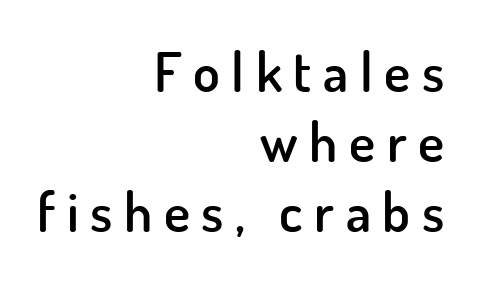
{"serif": "no", "italic": "no", "bold": "semi", "weight": "semibold", "width": "normal", "stroke_contrast": "low", "x_height": "small", "monospaced": "no", "underline": "no", "align": "right", "line_spacing": "normal", "line_spacing_ratio": 1.27, "letter_spacing": "wide", "letter_spacing_em": 0.21, "glyph_px": 55}
